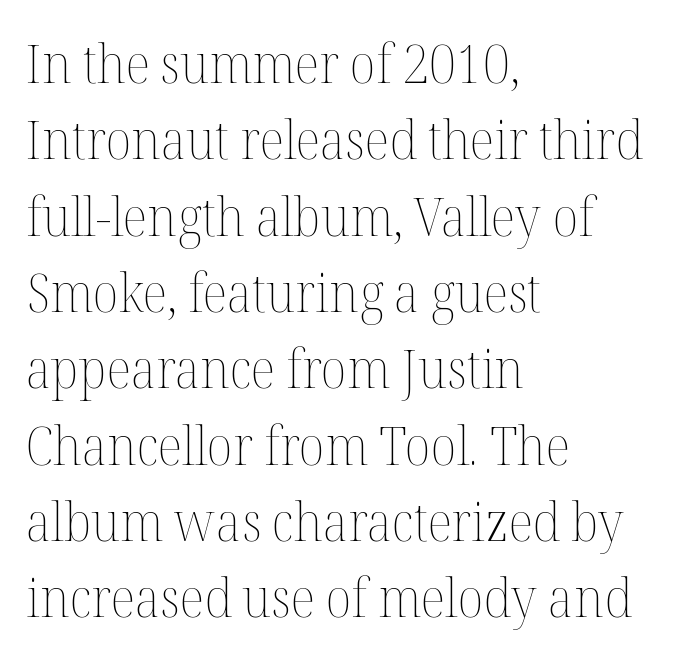
Q: Is the text bold? A: No.
Q: Is the text italic (slanted)? A: No, it is upright.
Q: Is the text underlined? A: No.
Q: How is the paragraph aligned? A: Left-aligned.
Q: Is the spacing between letters normal or unusually wide? A: Normal.
Q: Is the spacing between lines tight, normal or loose? A: Normal.
Q: Width (condensed, normal, or wide)? A: Normal.
Q: Stroke contrast? A: Medium.
Q: x-height? A: Medium.
Q: Monospaced? A: No.
